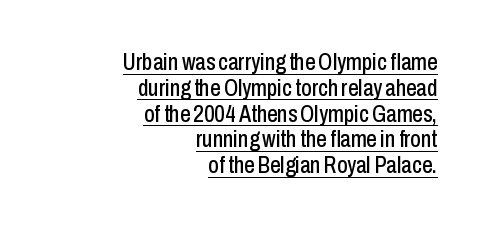
The image shows 23 px text type, upright; set right-aligned, tight line spacing (1.12x), normal letter spacing, underlined.
